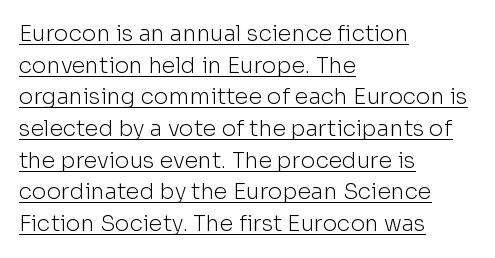
Q: Is the text bold? A: No.
Q: Is the text italic (slanted)? A: No, it is upright.
Q: Is the text underlined? A: Yes.
Q: How is the paragraph aligned? A: Left-aligned.
Q: Is the spacing between letters normal or unusually wide? A: Normal.
Q: Is the spacing between lines tight, normal or loose? A: Normal.
